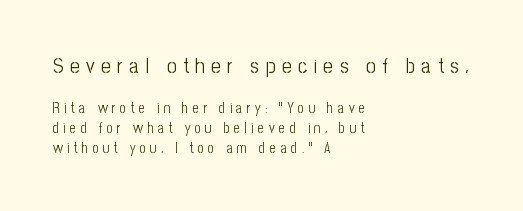
The image shows 21 px text type, upright; set left-aligned, normal line spacing (1.41x), unusually wide letter spacing (+0.31 em), not underlined; the first (top) block is 1.5x larger.
